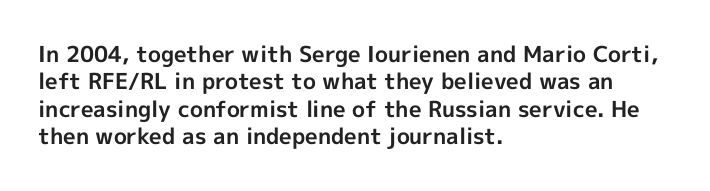
The image shows 22 px bold type, upright; set left-aligned, normal line spacing (1.25x), normal letter spacing, not underlined.
